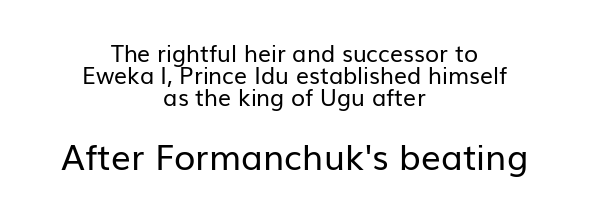
Every stem runs plumb, perpendicular to the baseline. The area under the type is left untouched. Vertically, the passage feels compressed, each row crowding the next. No chunkiness to these letters — they're not bold. Type size steps up from the first block to the second. A typesetter would call this proportional, since set widths differ per character.
